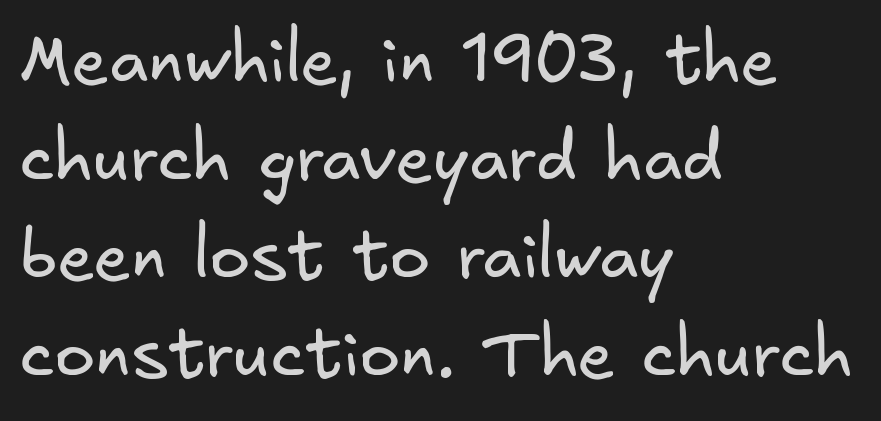
Q: Is the text bold? A: No.
Q: Is the typeface a serif or a sans-serif typeface? A: Sans-serif.
Q: Is the text underlined? A: No.
Q: How is the paragraph aligned? A: Left-aligned.
Q: Is the spacing between letters normal or unusually wide? A: Normal.
Q: Is the spacing between lines tight, normal or loose? A: Normal.
Q: Width (condensed, normal, or wide)? A: Normal.
Q: Stroke contrast? A: Low.
Q: x-height? A: Small.
